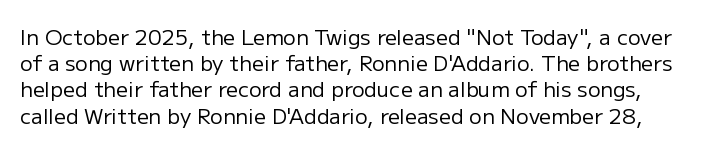
Q: Is the text bold? A: No.
Q: Is the text italic (slanted)? A: No, it is upright.
Q: Is the text underlined? A: No.
Q: Is the spacing between letters normal or unusually wide? A: Normal.
Q: Is the spacing between lines tight, normal or loose? A: Normal.
